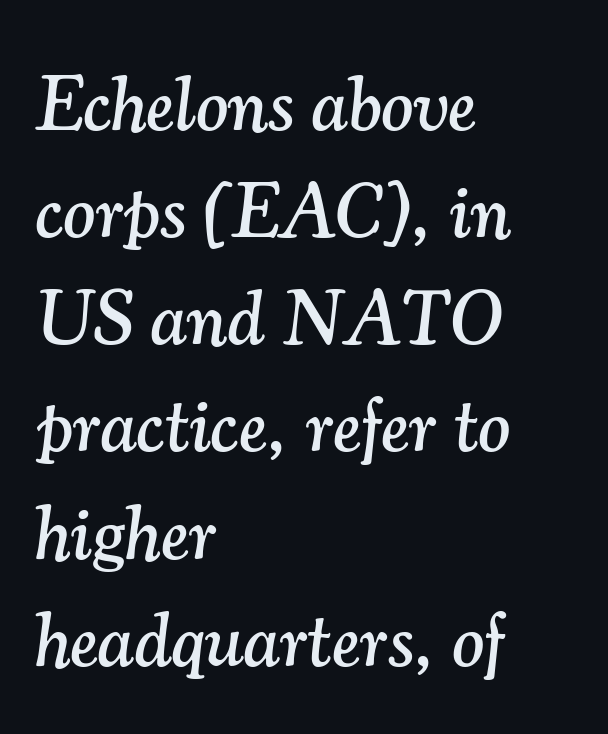
Yep, those are serifs on the letters. Does extra space separate the letters? No, they use regular spacing. Where is the straight margin? On the left. Evenly set lines give the paragraph a standard silhouette. The gap between lines stays unmarked. The specimen reads as italic at a glance.
